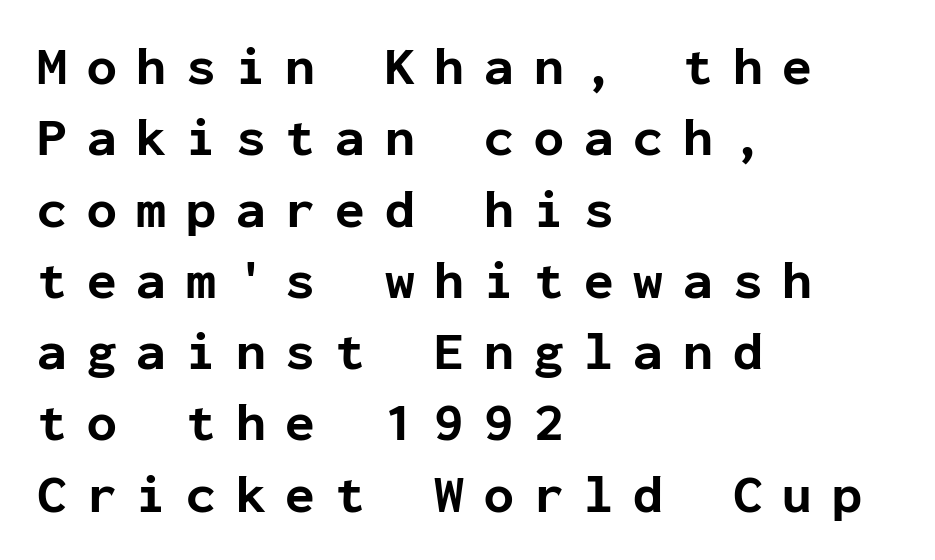
The image shows 54 px bold sans-serif type, upright, monospaced; set left-aligned, normal line spacing (1.32x), unusually wide letter spacing (+0.37 em), not underlined; low stroke contrast and a medium x-height.
